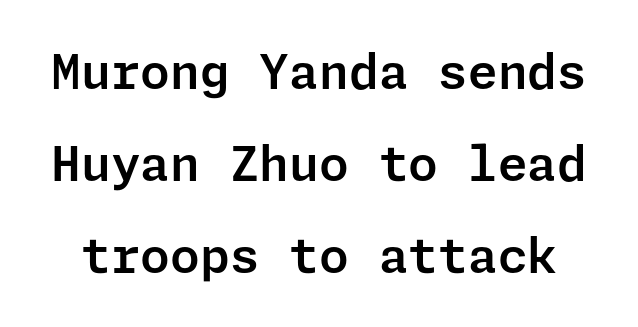
The image shows 48 px sans-serif type, upright; set loose line spacing (1.92x), normal letter spacing, not underlined; low stroke contrast and a medium x-height.
